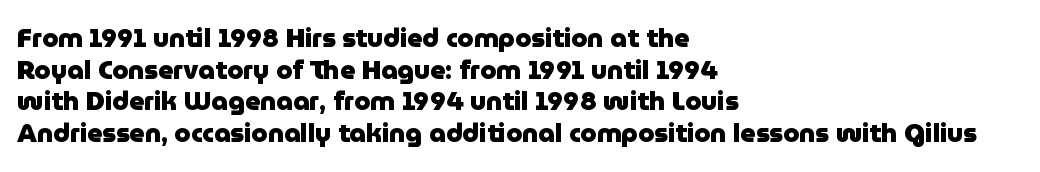
{"italic": "no", "bold": "yes", "underline": "no", "align": "left", "line_spacing_ratio": 1.22, "letter_spacing": "normal", "letter_spacing_em": 0.0, "glyph_px": 26}
